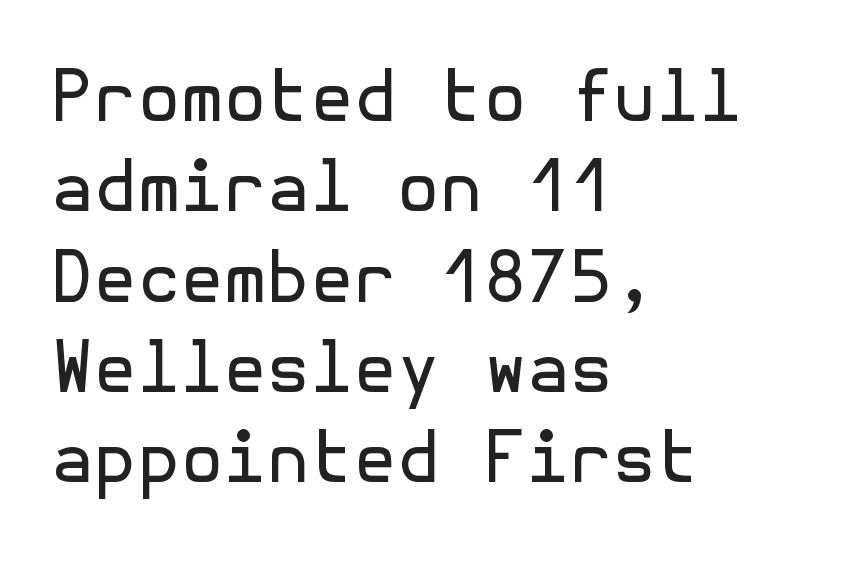
Each new line begins a customary step beneath the previous one. Is there any slant? The stems are plumb. Clear beneath every line of the passage. The letters sit at their default tracking, neither squeezed nor spread. Compared with a typical body face, this is equally light or lighter still.
